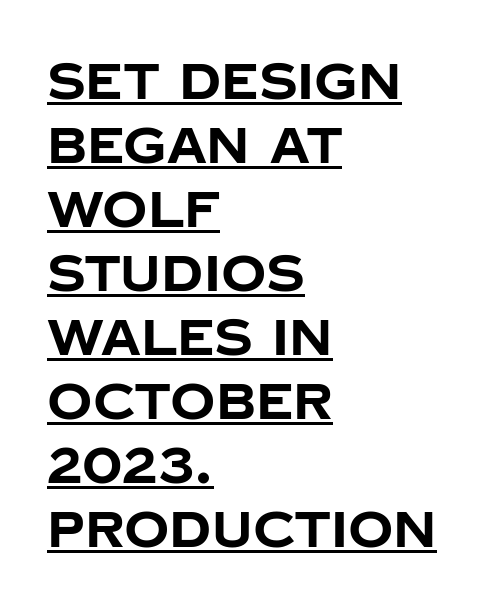
The image shows 50 px bold sans-serif type, upright; set left-aligned, normal line spacing (1.28x), normal letter spacing, underlined; low stroke contrast and a large x-height.
